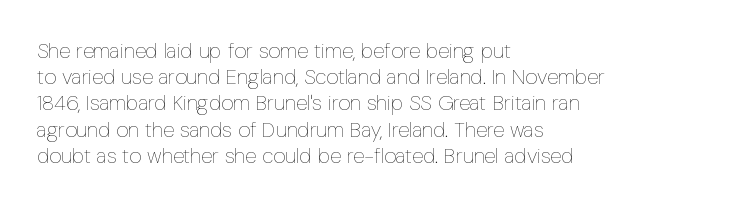
Does extra space separate the letters? No, they use regular spacing. Layout note: lines flush left. The area under the type is left untouched. This reads as an unemphasized weight, regular at the heaviest. This is roman type, the default non-slanted kind. Vertical spacing — default.
